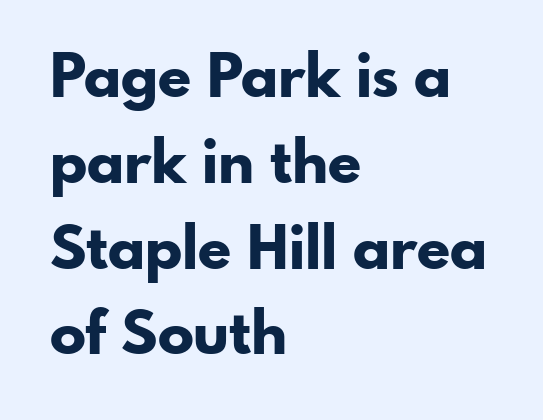
Caption: standard tracking, unaltered. Looks like regular typesetting: each glyph gets only the width it needs. In CSS terms this would be text-align: left. The block of text has a typical density, with ordinary space between rows. Thick stems and heavy bowls — unmistakably bold.
